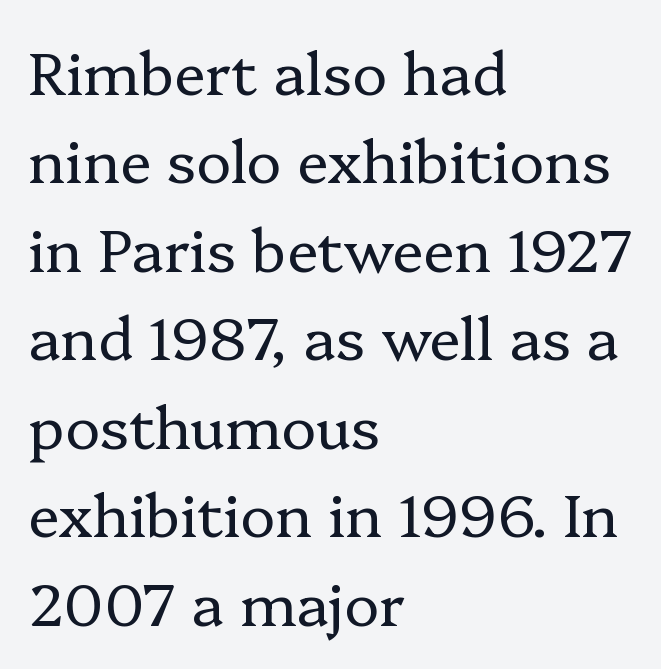
{"serif": "yes", "italic": "no", "bold": "no", "weight": "regular", "width": "normal", "stroke_contrast": "low", "x_height": "medium", "monospaced": "no", "underline": "no", "align": "left", "line_spacing": "normal", "line_spacing_ratio": 1.5, "letter_spacing": "normal", "letter_spacing_em": 0.0, "glyph_px": 59}
